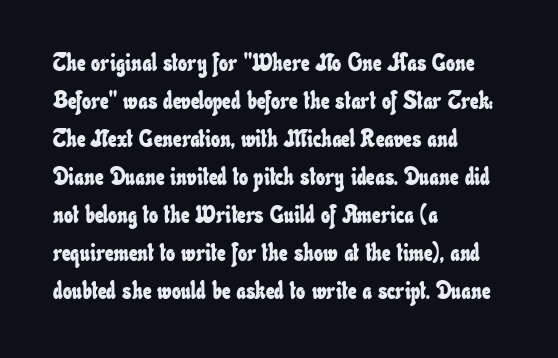
Characters follow at the spacing the type designer built in. Does the leading feel generous? No, just average. Quick note: underline off. The paragraph shown leans on its left margin.
